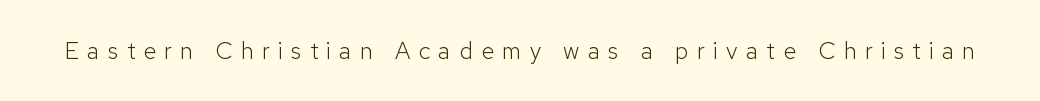
The image shows 24 px text type, upright; set unusually wide letter spacing (+0.34 em), not underlined.
